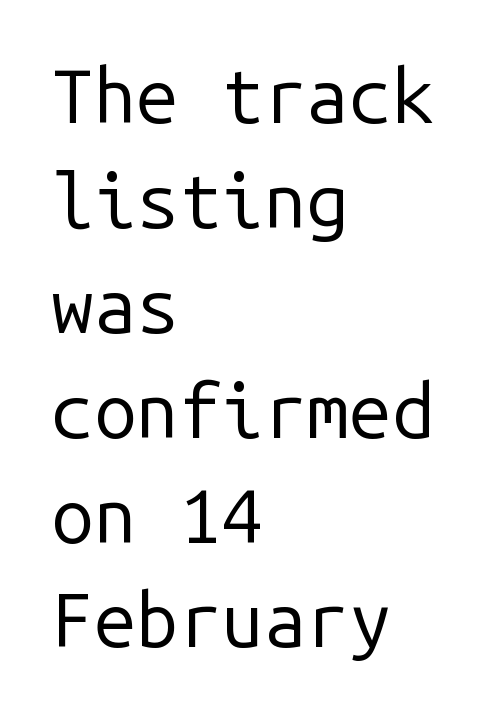
Q: Is the text bold? A: No.
Q: Is the text italic (slanted)? A: No, it is upright.
Q: Is the typeface a serif or a sans-serif typeface? A: Sans-serif.
Q: Is the text underlined? A: No.
Q: How is the paragraph aligned? A: Left-aligned.
Q: Is the spacing between letters normal or unusually wide? A: Normal.
Q: Is the spacing between lines tight, normal or loose? A: Normal.
Q: Width (condensed, normal, or wide)? A: Normal.
Q: Stroke contrast? A: Low.
Q: x-height? A: Medium.
Q: Monospaced? A: Yes.
